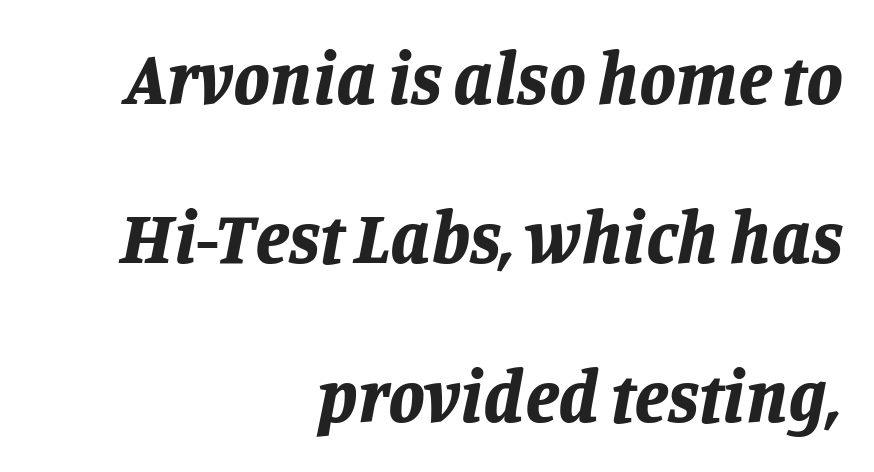
Q: Is the text bold? A: Yes.
Q: Is the text italic (slanted)? A: Yes, it leans right by about 11 degrees.
Q: Is the text underlined? A: No.
Q: How is the paragraph aligned? A: Right-aligned.
Q: Is the spacing between letters normal or unusually wide? A: Normal.
Q: Is the spacing between lines tight, normal or loose? A: Loose.
Q: Width (condensed, normal, or wide)? A: Normal.
Q: Stroke contrast? A: Low.
Q: x-height? A: Large.
Q: Monospaced? A: No.
